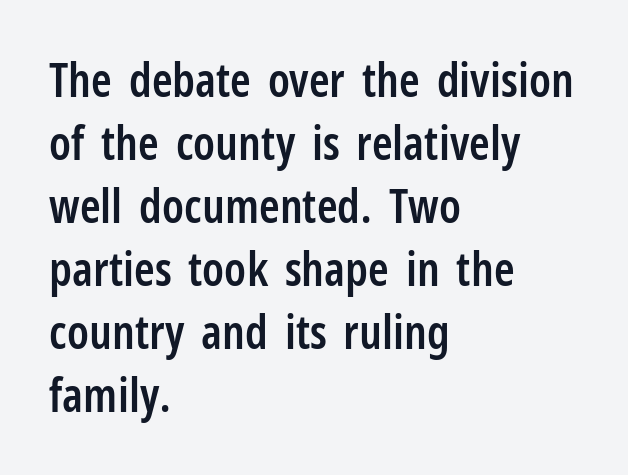
The image shows 47 px semibold, condensed sans-serif type, upright; set left-aligned, normal line spacing (1.34x), normal letter spacing, not underlined; low stroke contrast and a medium x-height.
